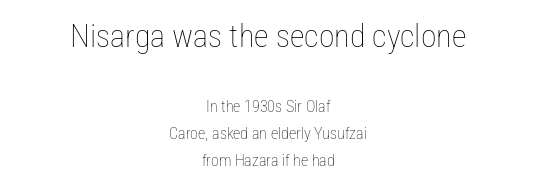
The font sits on the lighter half of the weight spectrum, regular included. The first block has been scaled up relative to the second. The rendering uses natural spacing where letterforms have individual widths. Glyph-to-glyph distance matches everyday printed text. Normally led — the rows are evenly, conventionally spaced. Descenders are the only things crossing below the line.
